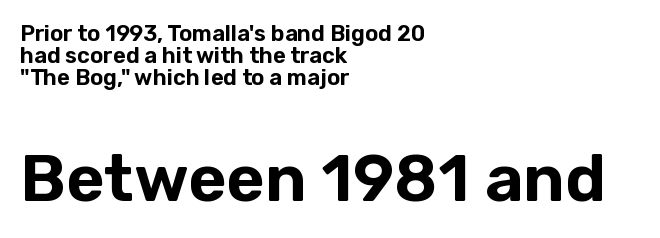
You could call the tracking neutral — neither tight nor loose. This block would grow much taller if given ordinary leading; it's compressed now. Alignment: flush left. Bare-footed words on every line.
